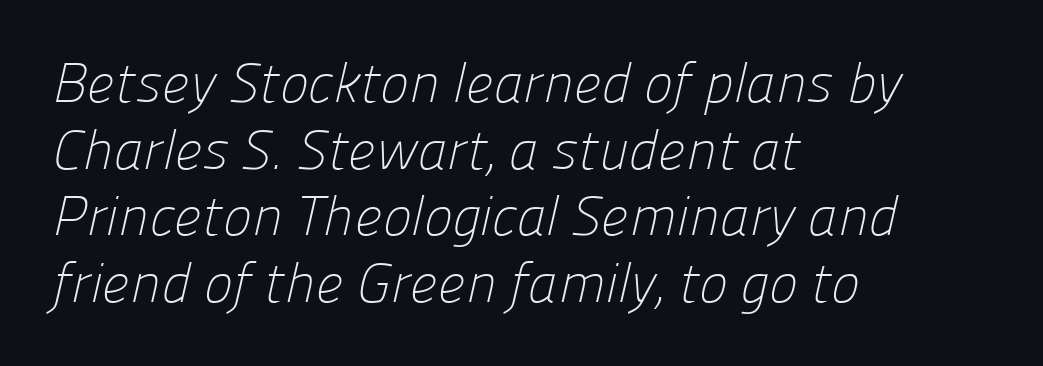
Q: Is the text bold? A: No.
Q: Is the typeface a serif or a sans-serif typeface? A: Sans-serif.
Q: Is the text underlined? A: No.
Q: How is the paragraph aligned? A: Left-aligned.
Q: Is the spacing between letters normal or unusually wide? A: Normal.
Q: Width (condensed, normal, or wide)? A: Normal.
Q: Stroke contrast? A: Low.
Q: x-height? A: Medium.
Q: Monospaced? A: No.
